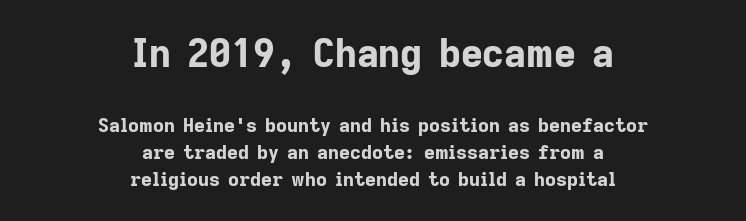
{"serif": "no", "italic": "no", "bold": "yes", "weight": "bold", "width": "normal", "stroke_contrast": "low", "x_height": "medium", "monospaced": "no", "underline": "no", "align": "center", "line_spacing": "normal", "line_spacing_ratio": 1.41, "letter_spacing": "normal", "letter_spacing_em": 0.0, "larger_block": "first", "size_ratio": 2.0, "glyph_px": 38}
